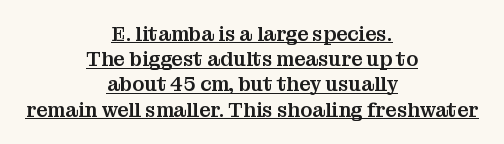
{"italic": "no", "underline": "yes", "align": "center", "line_spacing": "normal", "line_spacing_ratio": 1.26, "letter_spacing": "normal", "letter_spacing_em": 0.0, "glyph_px": 20}
